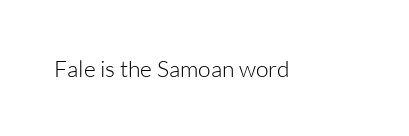
The type is set solid horizontally, with unmodified tracking. Words float on clear page, feet unadorned. A quiet, ordinary-to-light weight characterises the typeface. The type sits square on the baseline with zero lean.
